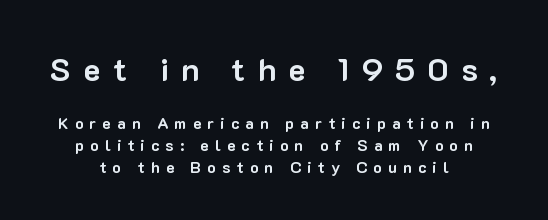
Q: Is the text bold? A: Yes.
Q: Is the text italic (slanted)? A: No, it is upright.
Q: Is the typeface a serif or a sans-serif typeface? A: Sans-serif.
Q: Is the text underlined? A: No.
Q: How is the paragraph aligned? A: Centered.
Q: Is the spacing between letters normal or unusually wide? A: Unusually wide.
Q: Is the spacing between lines tight, normal or loose? A: Normal.
Q: Which block of text is set in a larger size, the first (top) or the second (bottom)? A: The first (top) one.
Q: Width (condensed, normal, or wide)? A: Normal.
Q: Stroke contrast? A: Low.
Q: x-height? A: Medium.
Q: Monospaced? A: No.
